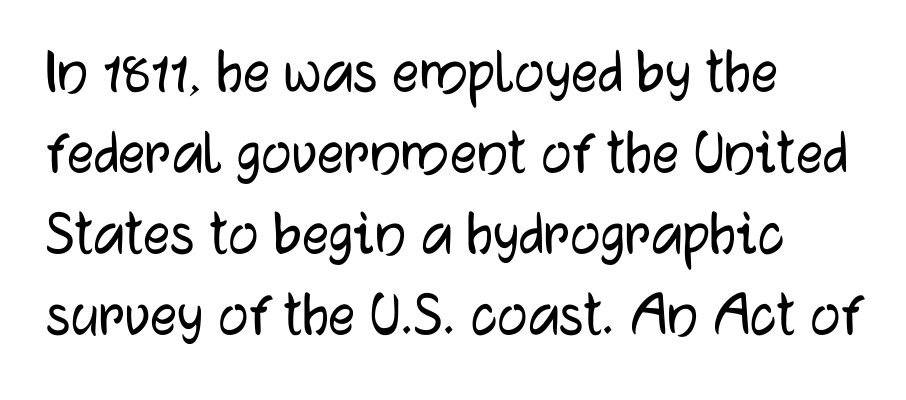
Q: Is the text italic (slanted)? A: No, it is upright.
Q: Is the typeface a serif or a sans-serif typeface? A: Sans-serif.
Q: Is the text underlined? A: No.
Q: How is the paragraph aligned? A: Left-aligned.
Q: Is the spacing between letters normal or unusually wide? A: Normal.
Q: Width (condensed, normal, or wide)? A: Normal.
Q: Stroke contrast? A: Low.
Q: x-height? A: Medium.
Q: Monospaced? A: No.
